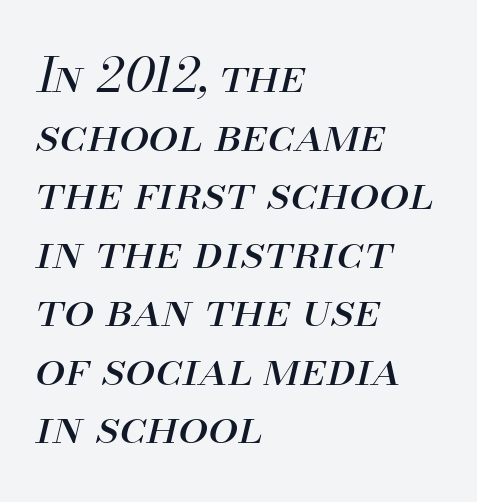
The face used here has a pronounced slope to its letters. This sample is left-justified, so line endings fall wherever the words run out. Check under the words: just untouched page. Do the characters align in a grid? No, the font is proportional. Stroke thickness stays within the range of a standard reading face or lighter.
